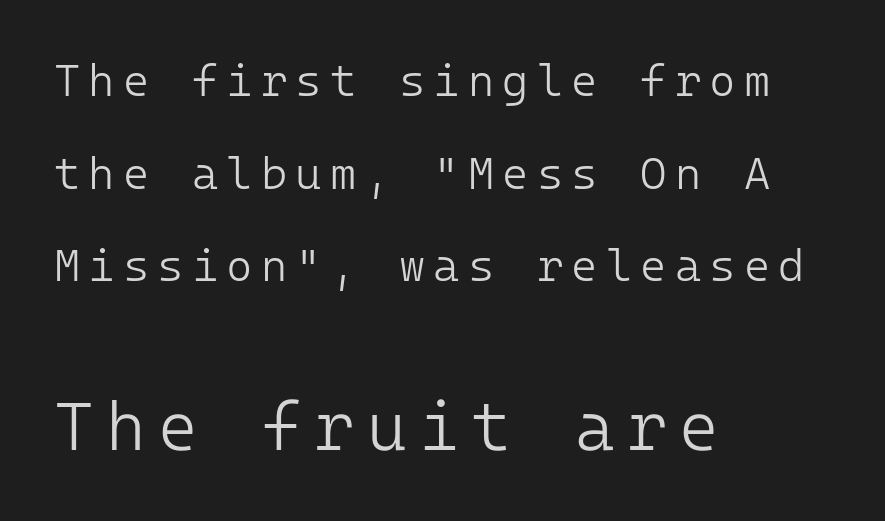
The image shows 68 px light sans-serif type, upright; set left-aligned, loose line spacing (2.06x), not underlined; the second (bottom) block is 1.51x larger; low stroke contrast and a medium x-height.
